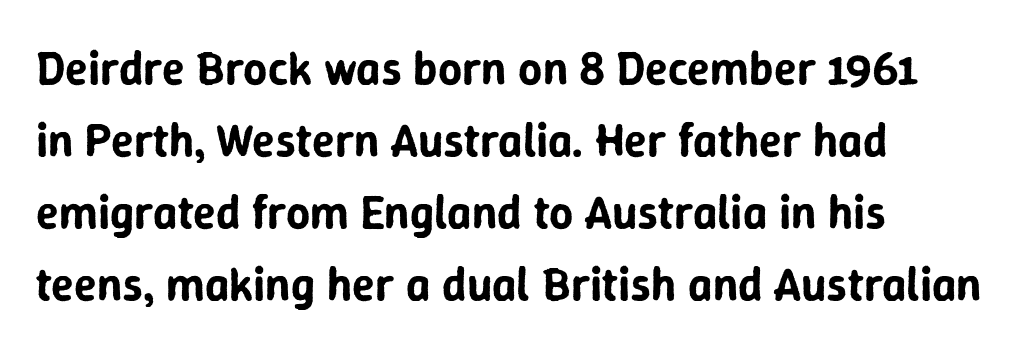
The image shows 47 px sans-serif type, upright; set left-aligned, normal line spacing (1.53x), normal letter spacing, not underlined; low stroke contrast and a medium x-height.
